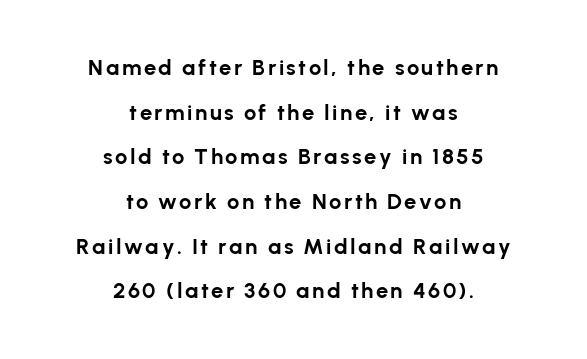
Q: Is the text bold? A: Yes.
Q: Is the text italic (slanted)? A: No, it is upright.
Q: Is the text underlined? A: No.
Q: How is the paragraph aligned? A: Centered.
Q: Is the spacing between lines tight, normal or loose? A: Loose.
